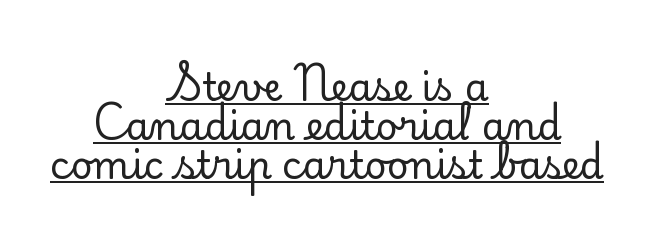
{"serif": "yes", "italic": "no", "width": "normal", "stroke_contrast": "low", "x_height": "small", "monospaced": "no", "underline": "yes", "align": "center", "line_spacing": "tight", "line_spacing_ratio": 1.03, "letter_spacing": "normal", "letter_spacing_em": 0.0, "glyph_px": 38}
